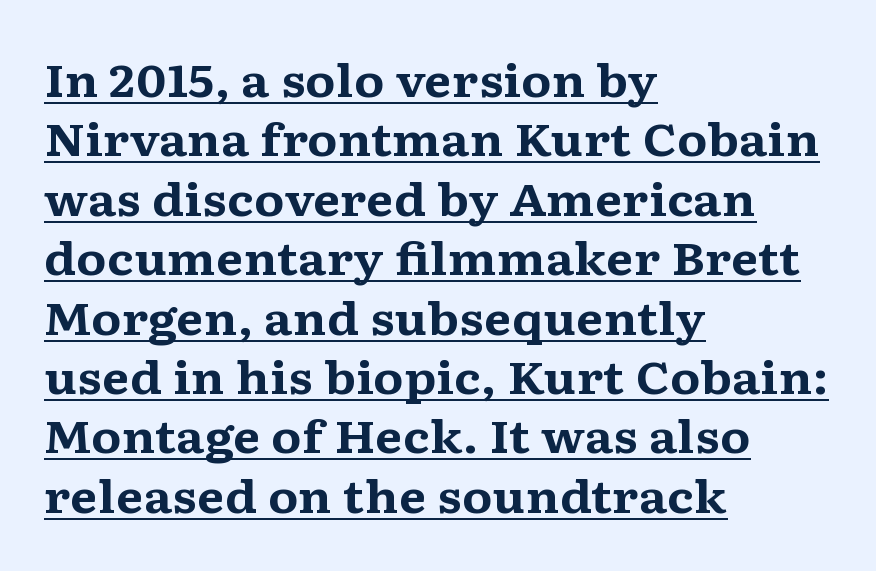
{"serif": "yes", "italic": "no", "bold": "yes", "weight": "bold", "width": "wide", "stroke_contrast": "medium", "x_height": "medium", "monospaced": "no", "underline": "yes", "align": "left", "line_spacing": "normal", "line_spacing_ratio": 1.32, "letter_spacing": "normal", "letter_spacing_em": 0.0, "glyph_px": 45}
